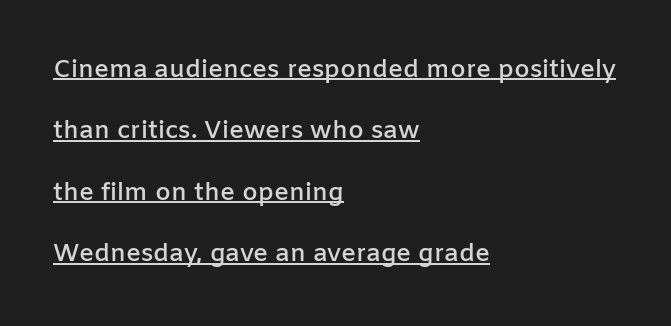
{"italic": "no", "bold": "semi", "underline": "yes", "align": "left", "line_spacing": "loose", "line_spacing_ratio": 2.46, "letter_spacing": "normal", "letter_spacing_em": 0.0, "glyph_px": 25}
